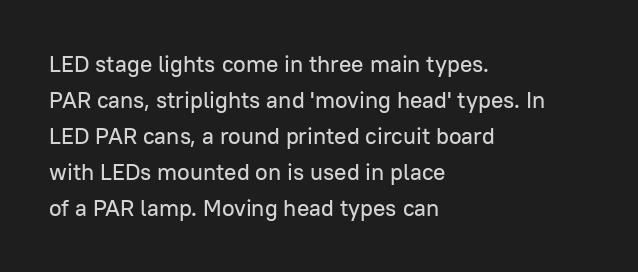
Q: Is the text italic (slanted)? A: No, it is upright.
Q: Is the text underlined? A: No.
Q: How is the paragraph aligned? A: Left-aligned.
Q: Is the spacing between letters normal or unusually wide? A: Normal.
Q: Is the spacing between lines tight, normal or loose? A: Normal.
